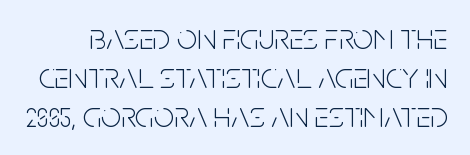
Q: Is the text bold? A: No.
Q: Is the text italic (slanted)? A: No, it is upright.
Q: Is the typeface a serif or a sans-serif typeface? A: Sans-serif.
Q: Is the text underlined? A: No.
Q: Is the spacing between letters normal or unusually wide? A: Normal.
Q: Is the spacing between lines tight, normal or loose? A: Tight.
Q: Width (condensed, normal, or wide)? A: Condensed.
Q: Stroke contrast? A: Low.
Q: x-height? A: Large.
Q: Monospaced? A: No.
